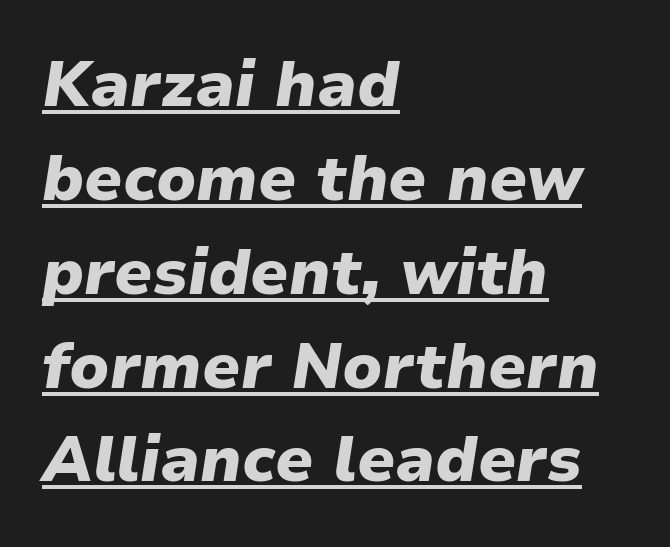
Q: Is the text bold? A: Yes.
Q: Is the text italic (slanted)? A: Yes, it leans right by about 9 degrees.
Q: Is the text underlined? A: Yes.
Q: How is the paragraph aligned? A: Left-aligned.
Q: Is the spacing between letters normal or unusually wide? A: Normal.
Q: Is the spacing between lines tight, normal or loose? A: Normal.
Q: Width (condensed, normal, or wide)? A: Normal.
Q: Stroke contrast? A: Low.
Q: x-height? A: Medium.
Q: Monospaced? A: No.
